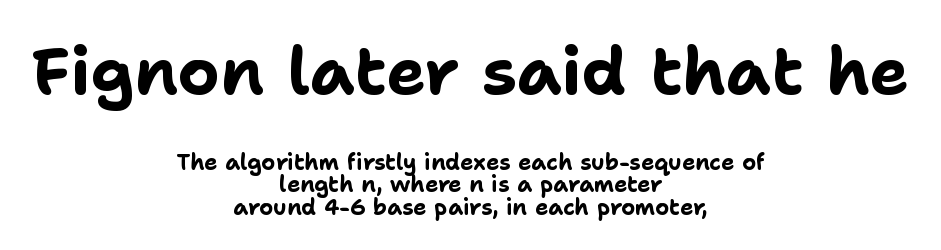
{"serif": "no", "italic": "no", "bold": "yes", "weight": "bold", "width": "normal", "stroke_contrast": "low", "x_height": "medium", "monospaced": "no", "underline": "no", "align": "center", "line_spacing": "tight", "line_spacing_ratio": 1.03, "letter_spacing": "normal", "letter_spacing_em": 0.0, "larger_block": "first", "size_ratio": 3.0, "glyph_px": 66}
